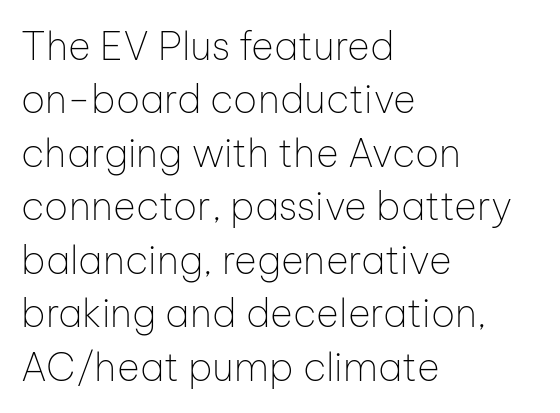
Compared with a typical body face, this is equally light or lighter still. No feet cap the strokes, marking this as sans-serif type. Do the letters lean? They stand straight. The passage shown is typed in a proportional face where columns would drift. The typesetter chose a ragged-right arrangement here.
